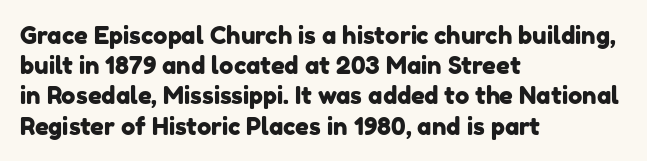
Each new line begins a customary step beneath the previous one. This rendering features lettering with no underline. This rendering uses left alignment, leaving the right contour irregular. How are the letters spaced? Ordinarily, with no added tracking.
